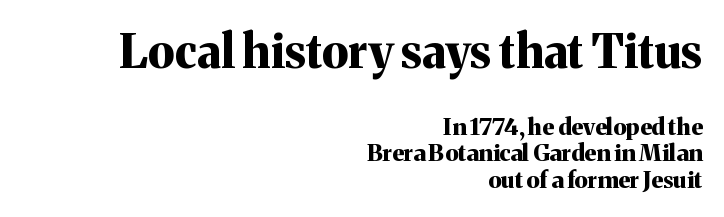
The rendering anchors every line to the right-hand side. Each letter keeps its own natural width here, so spacing adapts to shape. Notice how descenders almost collide with the ascenders below — that's tight leading. Check the space under the baseline: it is left empty. Typographically, this falls in the serif category. Between these two stacked blocks, the higher one wins on size.
